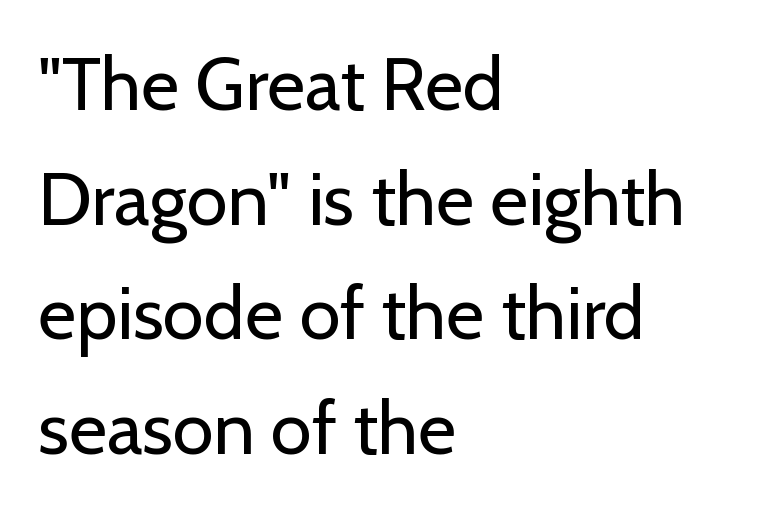
Q: Is the text bold? A: No.
Q: Is the text italic (slanted)? A: No, it is upright.
Q: Is the typeface a serif or a sans-serif typeface? A: Sans-serif.
Q: Is the text underlined? A: No.
Q: How is the paragraph aligned? A: Left-aligned.
Q: Is the spacing between letters normal or unusually wide? A: Normal.
Q: Is the spacing between lines tight, normal or loose? A: Normal.
Q: Width (condensed, normal, or wide)? A: Normal.
Q: Stroke contrast? A: Low.
Q: x-height? A: Medium.
Q: Monospaced? A: No.
